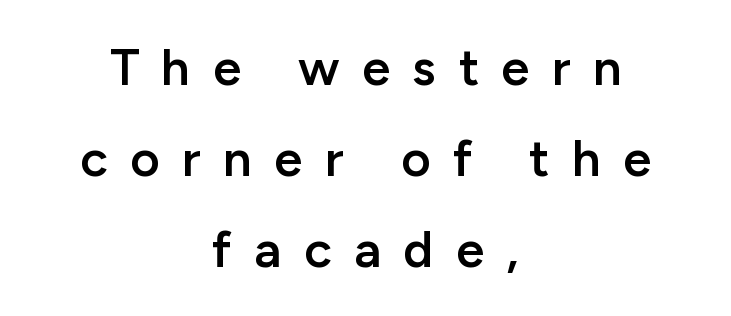
Q: Is the text bold? A: Semi-bold.
Q: Is the text italic (slanted)? A: No, it is upright.
Q: Is the typeface a serif or a sans-serif typeface? A: Sans-serif.
Q: Is the text underlined? A: No.
Q: How is the paragraph aligned? A: Centered.
Q: Is the spacing between letters normal or unusually wide? A: Unusually wide.
Q: Width (condensed, normal, or wide)? A: Normal.
Q: Stroke contrast? A: Low.
Q: x-height? A: Medium.
Q: Monospaced? A: No.
